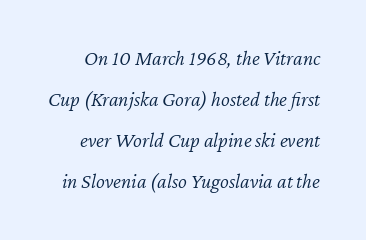
{"italic": "yes", "lean": "right", "slant_degrees": 12, "bold": "no", "underline": "no", "line_spacing": "loose", "line_spacing_ratio": 1.96, "letter_spacing": "normal", "letter_spacing_em": 0.0, "glyph_px": 21}
